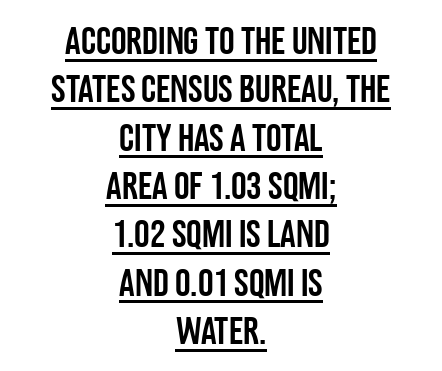
{"serif": "no", "italic": "no", "width": "condensed", "stroke_contrast": "low", "x_height": "large", "monospaced": "no", "underline": "yes", "align": "center", "line_spacing_ratio": 1.24, "letter_spacing": "normal", "letter_spacing_em": 0.0, "glyph_px": 39}
